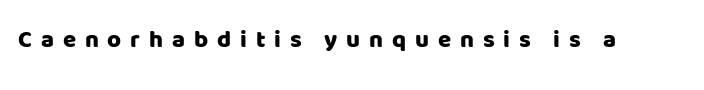
Posture: vertical. Substantial extra tracking has been applied to these lines. The area under the type is left untouched.
